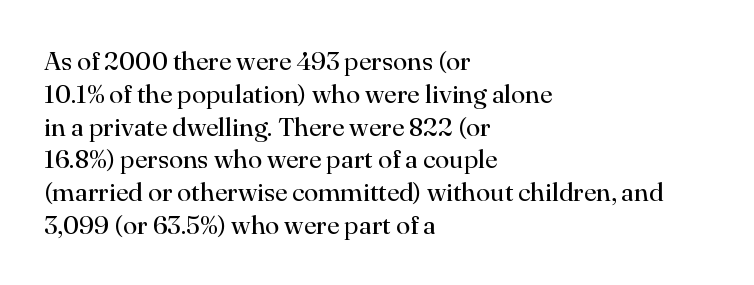
The image shows 26 px text type, upright; set left-aligned, normal line spacing (1.26x), normal letter spacing, not underlined.
